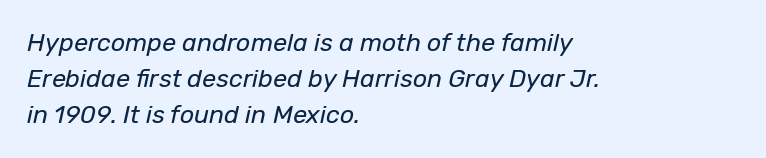
The image shows 25 px text type, italic (leaning right); set left-aligned, normal line spacing (1.45x), normal letter spacing, not underlined.
